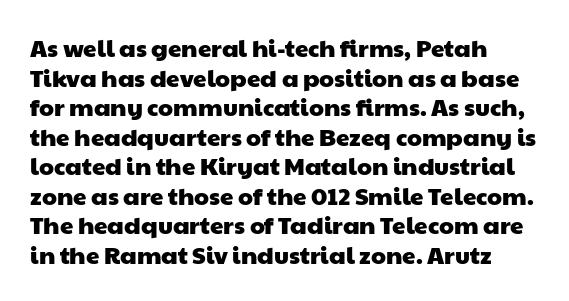
Check under the words: just untouched page. No extra tracking has been applied to these lines. Is the block centered? No — it sits flush against the left margin.
